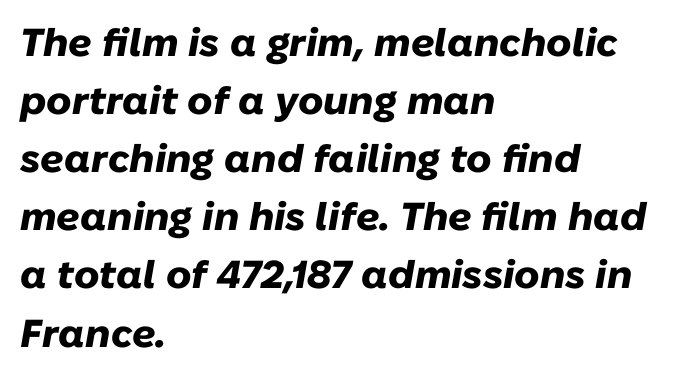
Q: Is the text bold? A: Yes.
Q: Is the text italic (slanted)? A: Yes, it leans right by about 10 degrees.
Q: Is the text underlined? A: No.
Q: How is the paragraph aligned? A: Left-aligned.
Q: Is the spacing between letters normal or unusually wide? A: Normal.
Q: Is the spacing between lines tight, normal or loose? A: Normal.
Q: Width (condensed, normal, or wide)? A: Normal.
Q: Stroke contrast? A: Low.
Q: x-height? A: Medium.
Q: Monospaced? A: No.
